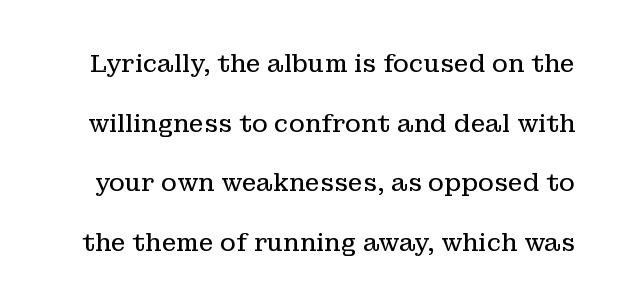
Q: Is the text bold? A: No.
Q: Is the text italic (slanted)? A: No, it is upright.
Q: Is the text underlined? A: No.
Q: Is the spacing between letters normal or unusually wide? A: Normal.
Q: Is the spacing between lines tight, normal or loose? A: Loose.
